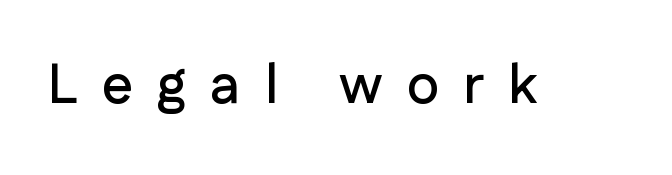
Q: Is the text italic (slanted)? A: No, it is upright.
Q: Is the typeface a serif or a sans-serif typeface? A: Sans-serif.
Q: Is the text underlined? A: No.
Q: Is the spacing between letters normal or unusually wide? A: Unusually wide.
Q: Width (condensed, normal, or wide)? A: Normal.
Q: Stroke contrast? A: Low.
Q: x-height? A: Medium.
Q: Monospaced? A: No.
